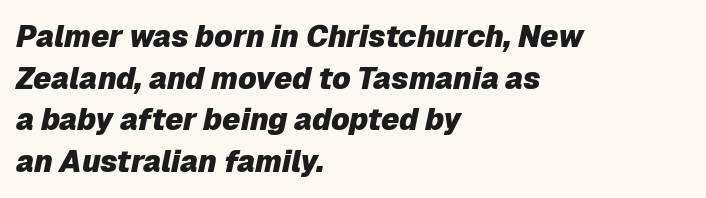
The image shows 30 px heavy type, italic (leaning right); set left-aligned, normal line spacing (1.39x), normal letter spacing, not underlined; low stroke contrast and a medium x-height.
